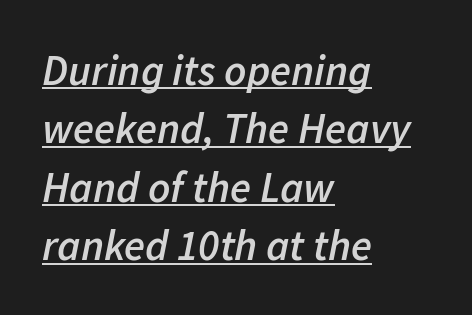
Q: Is the text bold? A: Semi-bold.
Q: Is the text italic (slanted)? A: Yes, it leans right by about 11 degrees.
Q: Is the text underlined? A: Yes.
Q: How is the paragraph aligned? A: Left-aligned.
Q: Is the spacing between letters normal or unusually wide? A: Normal.
Q: Is the spacing between lines tight, normal or loose? A: Normal.
Q: Width (condensed, normal, or wide)? A: Normal.
Q: Stroke contrast? A: Low.
Q: x-height? A: Medium.
Q: Monospaced? A: No.
